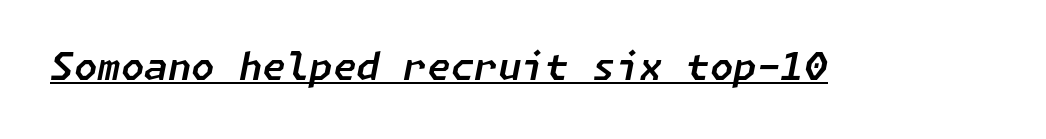
The image shows 38 px text type, italic (leaning right); set normal letter spacing, underlined; low stroke contrast and a medium x-height.
